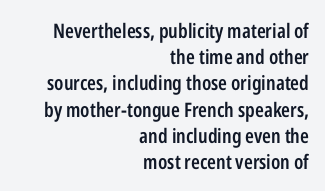
The glyphs are unaccompanied by any horizontal stroke below them. The rendering uses a moderate line-height, typical for paragraphs. Here the glyphs are tracked normally, forming tight word shapes. The specimen reads as upright at a glance. Weight check: semibold — heavier than regular, not quite bold. A flush-right, rag-left setting is used for this passage.
